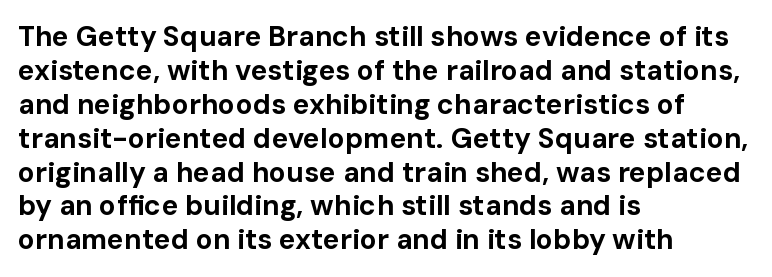
Q: Is the text bold? A: Yes.
Q: Is the text italic (slanted)? A: No, it is upright.
Q: Is the typeface a serif or a sans-serif typeface? A: Sans-serif.
Q: Is the text underlined? A: No.
Q: How is the paragraph aligned? A: Left-aligned.
Q: Is the spacing between letters normal or unusually wide? A: Normal.
Q: Width (condensed, normal, or wide)? A: Normal.
Q: Stroke contrast? A: Low.
Q: x-height? A: Medium.
Q: Monospaced? A: No.
